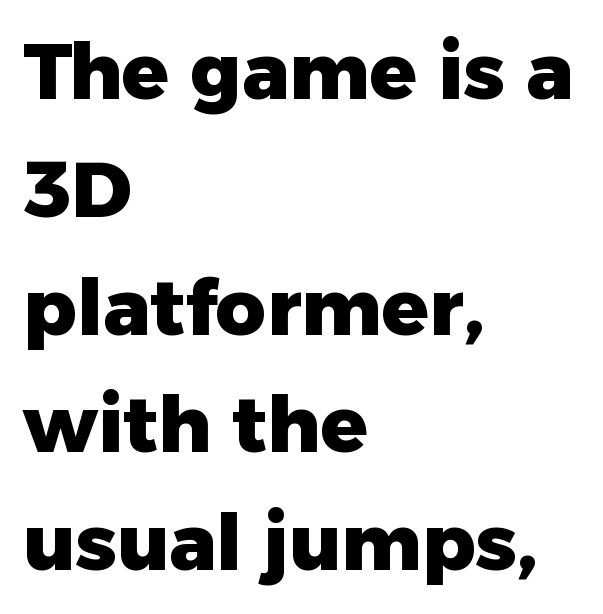
Nothing sits at the stroke ends, so this counts as sans-serif. Is the letter spacing exaggerated? No — it looks like the ordinary default. No italicization has been applied; the sample stays upright. Regular leading.
